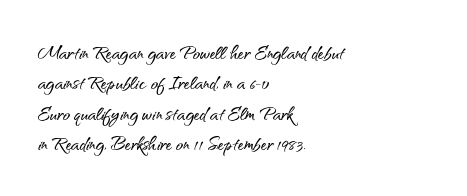
{"underline": "no", "align": "left", "line_spacing": "normal", "line_spacing_ratio": 1.27, "letter_spacing": "normal", "letter_spacing_em": 0.0, "glyph_px": 24}
